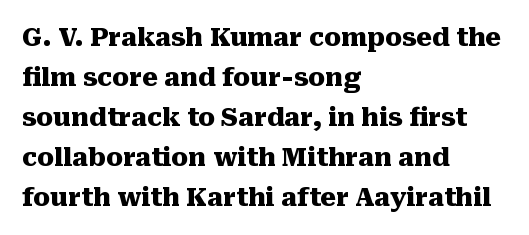
Tracking value appears to be zero — textbook default spacing. The text block is weighted toward the left margin, trailing off unevenly rightward. Posture: straight, roman, zero tilt. Regarding leading, the lines here are spaced in the standard way. Honestly, there is no underline to notice here at all. Thick stems and heavy bowls — unmistakably bold.
